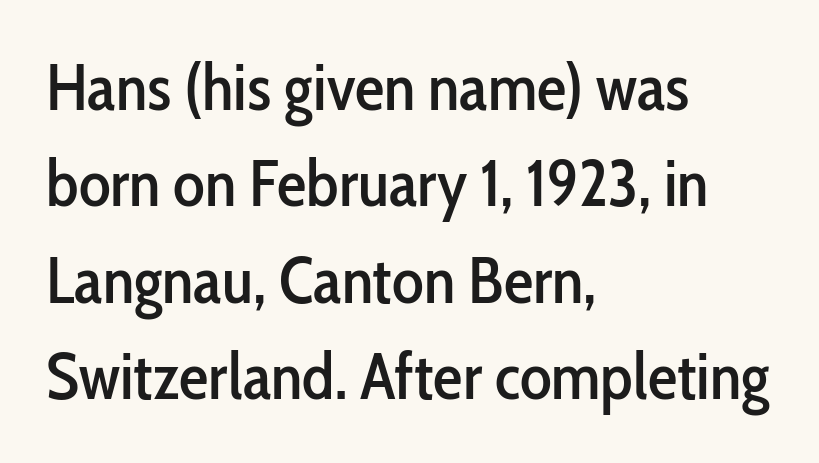
The image shows 66 px condensed sans-serif type, upright; set left-aligned, normal line spacing (1.46x), normal letter spacing, not underlined; low stroke contrast and a medium x-height.
